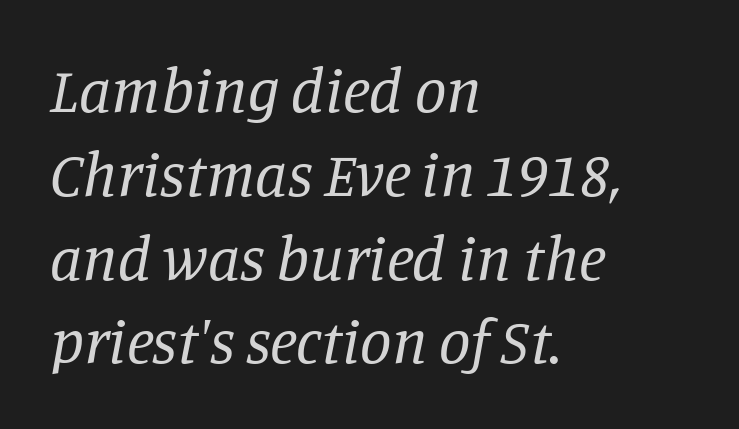
The image shows 63 px regular-weight serif type, italic (leaning right); set left-aligned, normal line spacing (1.33x), normal letter spacing, not underlined; low stroke contrast and a large x-height.
